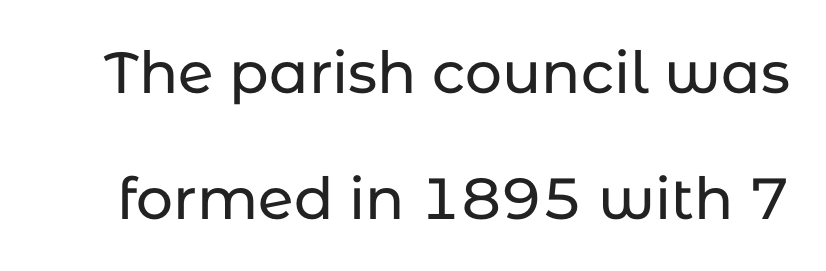
{"serif": "no", "italic": "no", "width": "normal", "stroke_contrast": "low", "x_height": "medium", "monospaced": "no", "underline": "no", "line_spacing": "loose", "line_spacing_ratio": 2.18, "letter_spacing": "normal", "letter_spacing_em": 0.0, "glyph_px": 58}
